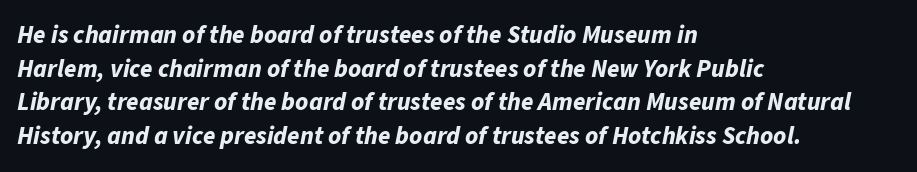
The image shows 25 px bold type, italic (leaning right); set left-aligned, normal line spacing (1.35x), normal letter spacing, not underlined.
